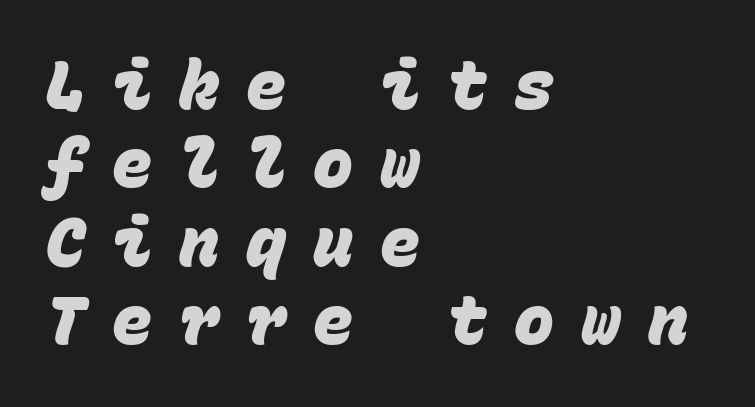
Q: Is the text bold? A: Yes.
Q: Is the typeface a serif or a sans-serif typeface? A: Sans-serif.
Q: Is the text underlined? A: No.
Q: How is the paragraph aligned? A: Left-aligned.
Q: Is the spacing between letters normal or unusually wide? A: Unusually wide.
Q: Width (condensed, normal, or wide)? A: Normal.
Q: Stroke contrast? A: Low.
Q: x-height? A: Large.
Q: Monospaced? A: Yes.
